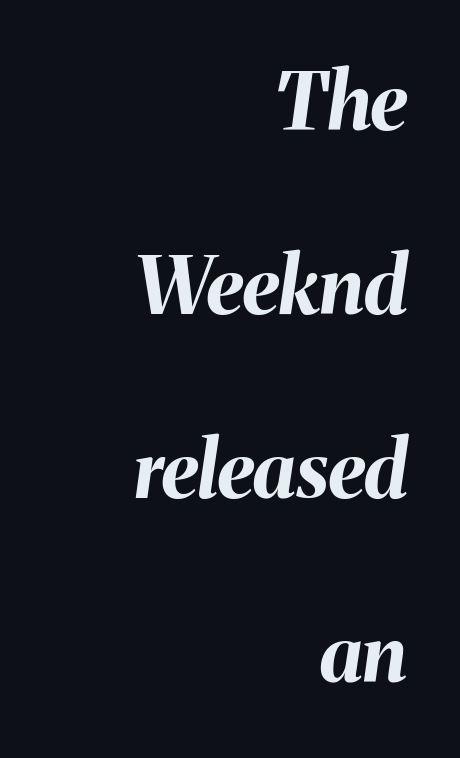
This sample uses an oblique cut, with every glyph tilted off the vertical. Strokes here are thick enough to call this a true bold. Students, observe: this is what heavily led, spacious text looks like. The glyphs are unaccompanied by any horizontal stroke below them. This sample has the flowing, uneven cadence of proportional lettering.
